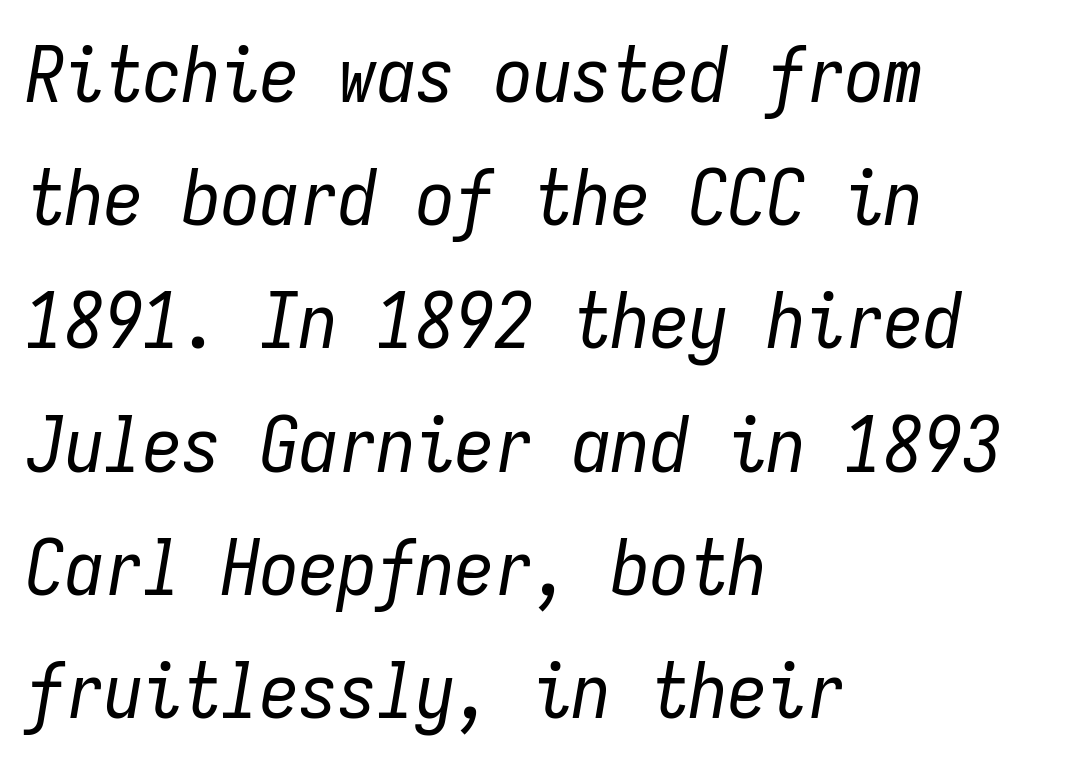
What stands out about the letter spacing? Nothing — it is the standard amount. The text carries the slant typical of an italic or oblique font. Alignment: flush left. Honestly, there is no underline to notice here at all. Note the uniform advance width — an 'i' takes as much space as an 'm'.
